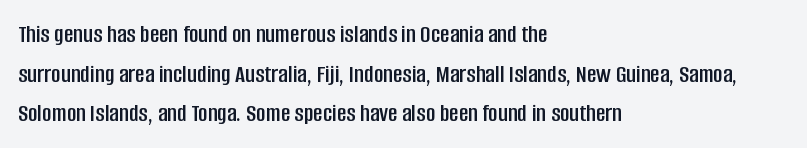
Q: Is the text italic (slanted)? A: No, it is upright.
Q: Is the text underlined? A: No.
Q: How is the paragraph aligned? A: Left-aligned.
Q: Is the spacing between letters normal or unusually wide? A: Normal.
Q: Is the spacing between lines tight, normal or loose? A: Normal.
